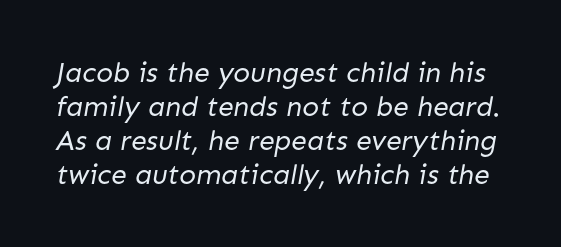
The image shows 28 px regular-weight sans-serif type; set line spacing 1.21x, normal letter spacing, not underlined; low stroke contrast and a medium x-height.
